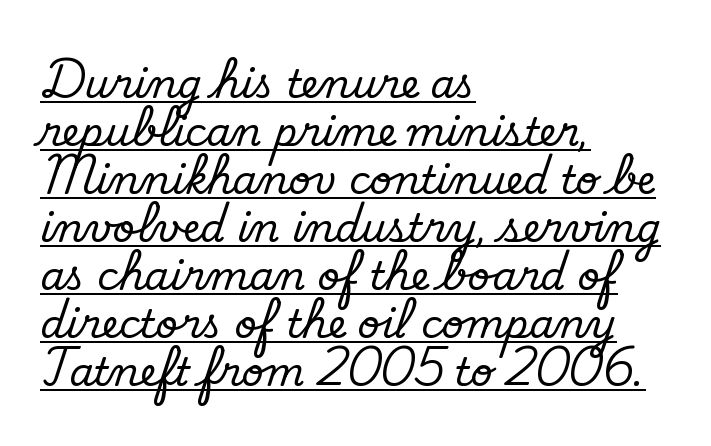
{"serif": "no", "bold": "no", "weight": "regular", "width": "normal", "stroke_contrast": "low", "x_height": "small", "monospaced": "no", "underline": "yes", "align": "left", "line_spacing_ratio": 1.23, "letter_spacing": "normal", "letter_spacing_em": 0.0, "glyph_px": 39}
